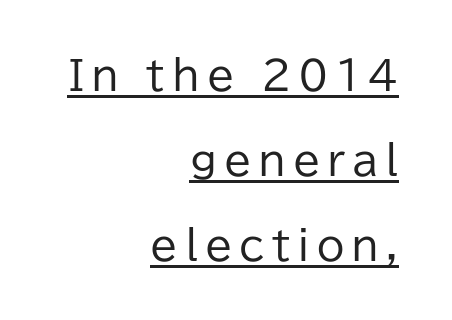
Stroke terminals: plain, sans-serif. How would I describe the line gaps? Wide and relaxed. All the whitespace from short lines collects on the left. The face used here is proportionally spaced, like ordinary book or web type.
